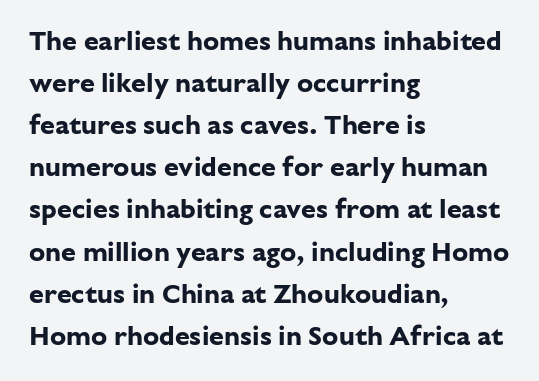
Q: Is the text bold? A: Yes.
Q: Is the text italic (slanted)? A: No, it is upright.
Q: Is the text underlined? A: No.
Q: How is the paragraph aligned? A: Left-aligned.
Q: Is the spacing between letters normal or unusually wide? A: Normal.
Q: Is the spacing between lines tight, normal or loose? A: Normal.
